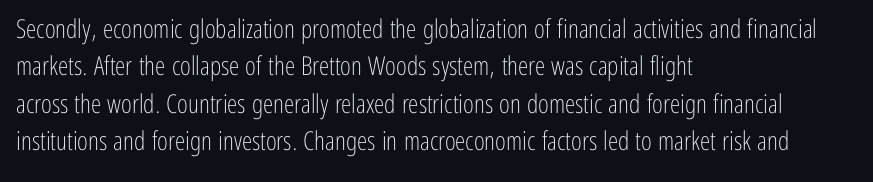
The image shows 26 px text type, upright; set left-aligned, normal line spacing (1.44x), normal letter spacing, not underlined.
